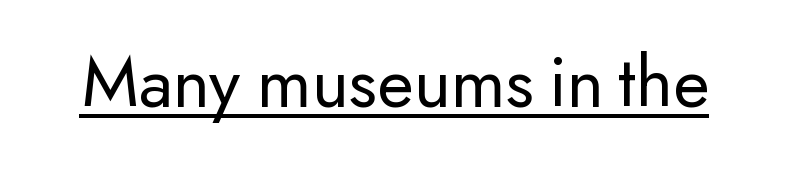
The image shows 75 px regular-weight sans-serif type, upright; set normal letter spacing, underlined; low stroke contrast and a small x-height.
